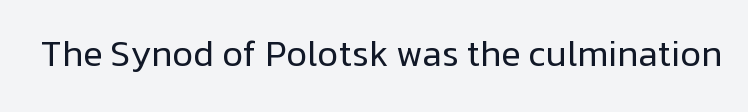
The image shows 36 px regular-weight sans-serif type, upright; set normal letter spacing, not underlined; low stroke contrast and a medium x-height.
